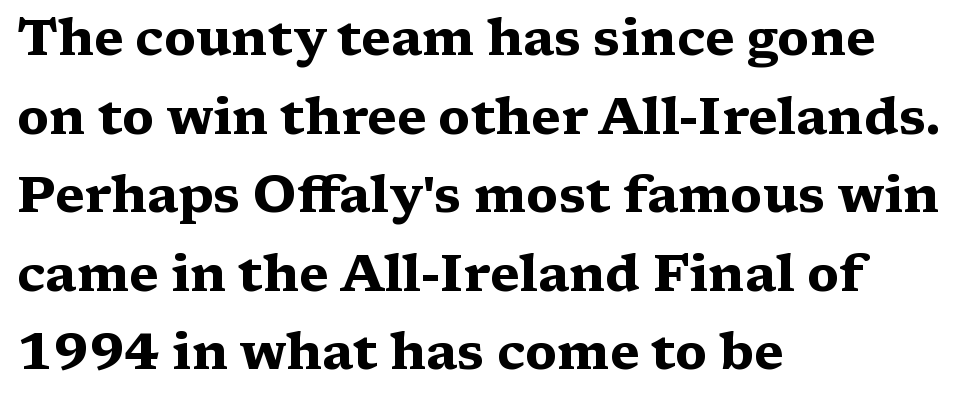
{"serif": "yes", "italic": "no", "bold": "yes", "weight": "heavy", "width": "wide", "stroke_contrast": "medium", "x_height": "medium", "monospaced": "no", "underline": "no", "align": "left", "line_spacing": "normal", "line_spacing_ratio": 1.54, "letter_spacing": "normal", "letter_spacing_em": 0.0, "glyph_px": 51}
